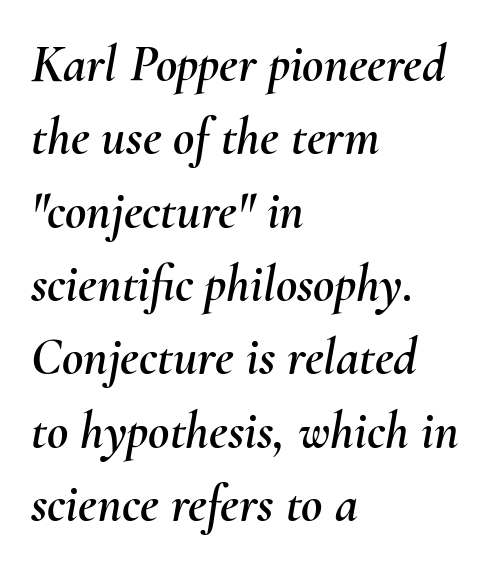
This sample keeps an unexceptional amount of space between lines. Here the designer chose a conventional face with non-uniform glyph widths. The gaps between neighbouring characters are ordinary and unremarkable. The words here are not underlined.
